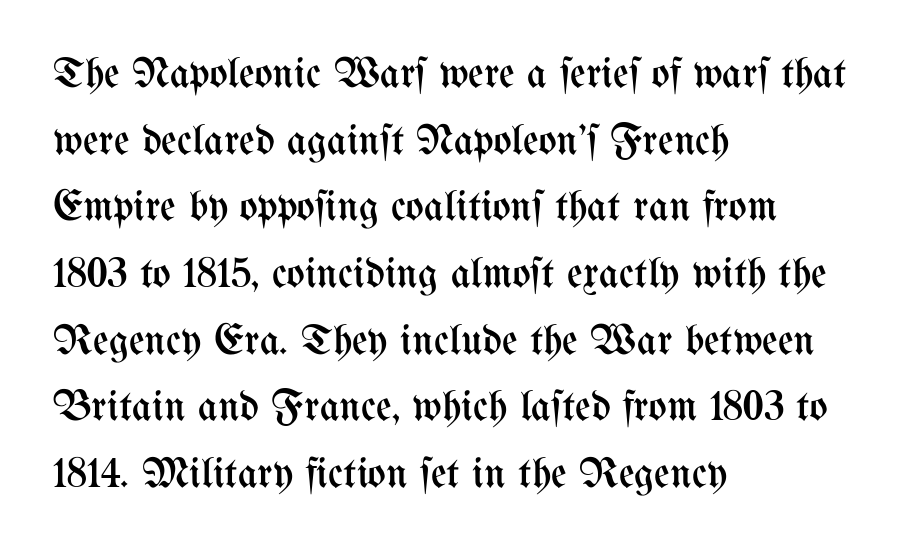
Q: Is the text bold? A: No.
Q: Is the text italic (slanted)? A: No, it is upright.
Q: Is the text underlined? A: No.
Q: How is the paragraph aligned? A: Left-aligned.
Q: Is the spacing between letters normal or unusually wide? A: Normal.
Q: Is the spacing between lines tight, normal or loose? A: Normal.
Q: Width (condensed, normal, or wide)? A: Condensed.
Q: Stroke contrast? A: Medium.
Q: x-height? A: Medium.
Q: Monospaced? A: No.
